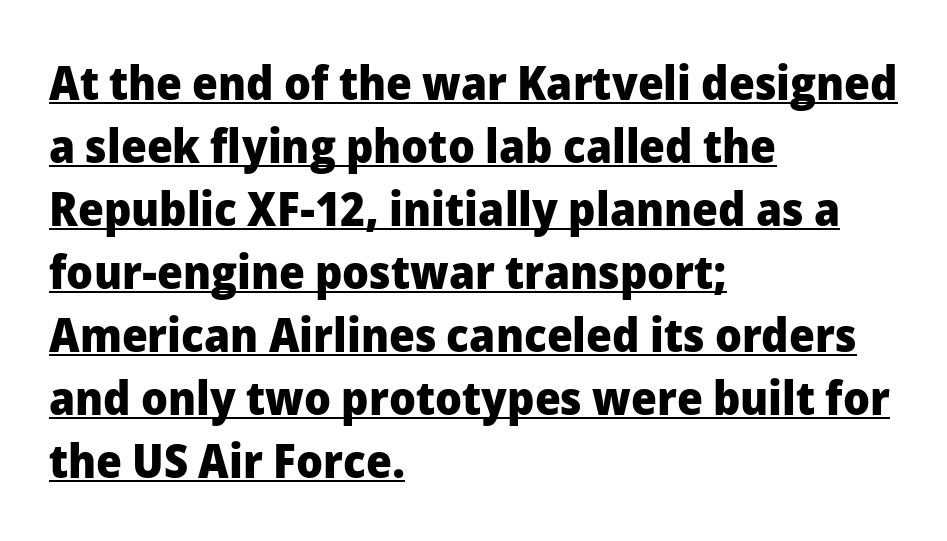
The image shows 47 px heavy sans-serif type, upright; set left-aligned, normal line spacing (1.34x), normal letter spacing, underlined; low stroke contrast and a medium x-height.
